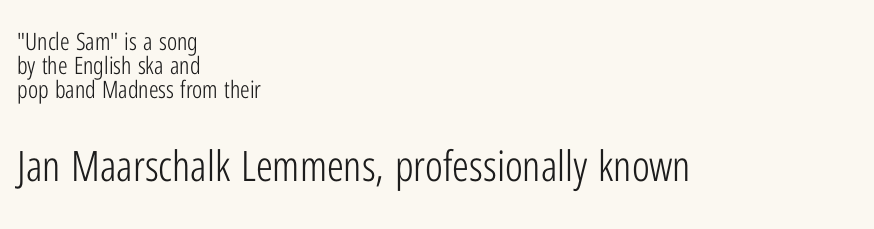
Q: Is the text bold? A: No.
Q: Is the text italic (slanted)? A: No, it is upright.
Q: Is the typeface a serif or a sans-serif typeface? A: Sans-serif.
Q: Is the text underlined? A: No.
Q: How is the paragraph aligned? A: Left-aligned.
Q: Is the spacing between letters normal or unusually wide? A: Normal.
Q: Is the spacing between lines tight, normal or loose? A: Tight.
Q: Which block of text is set in a larger size, the first (top) or the second (bottom)? A: The second (bottom) one.
Q: Width (condensed, normal, or wide)? A: Condensed.
Q: Stroke contrast? A: Low.
Q: x-height? A: Medium.
Q: Monospaced? A: No.
